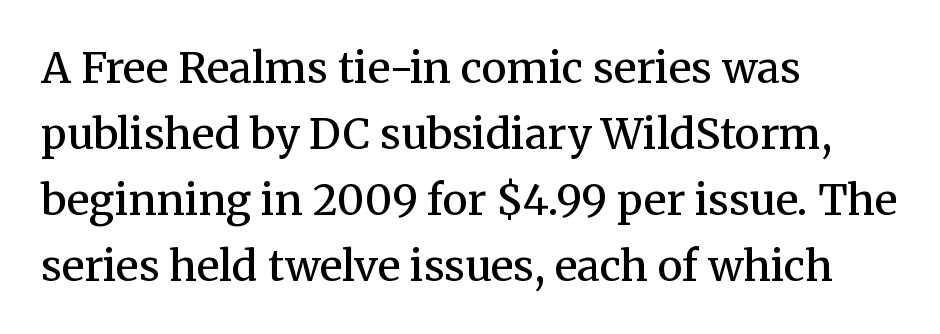
Q: Is the text bold? A: Semi-bold.
Q: Is the text italic (slanted)? A: No, it is upright.
Q: Is the typeface a serif or a sans-serif typeface? A: Serif.
Q: Is the text underlined? A: No.
Q: How is the paragraph aligned? A: Left-aligned.
Q: Is the spacing between letters normal or unusually wide? A: Normal.
Q: Is the spacing between lines tight, normal or loose? A: Normal.
Q: Width (condensed, normal, or wide)? A: Normal.
Q: Stroke contrast? A: Medium.
Q: x-height? A: Medium.
Q: Monospaced? A: No.
